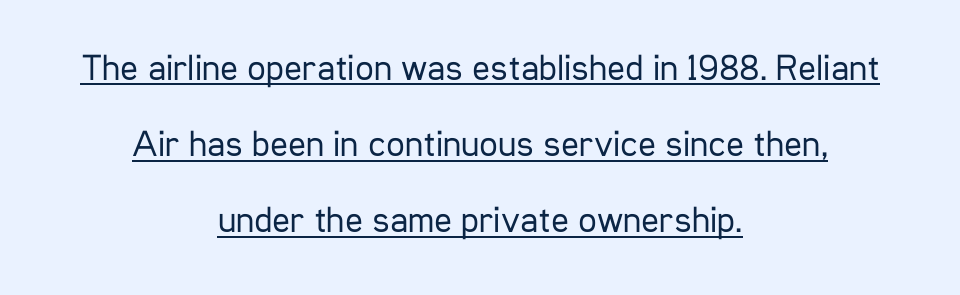
The image shows 37 px regular-weight, condensed sans-serif type, upright; set centered, loose line spacing (2.06x), normal letter spacing, underlined; low stroke contrast and a medium x-height.
